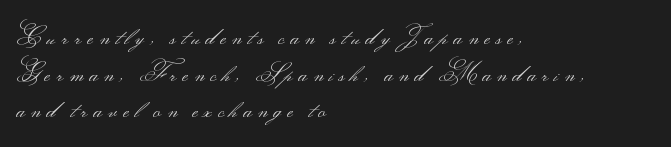
Q: Is the text bold? A: No.
Q: Is the text italic (slanted)? A: Yes.
Q: Is the text underlined? A: No.
Q: How is the paragraph aligned? A: Left-aligned.
Q: Is the spacing between letters normal or unusually wide? A: Unusually wide.
Q: Is the spacing between lines tight, normal or loose? A: Normal.
